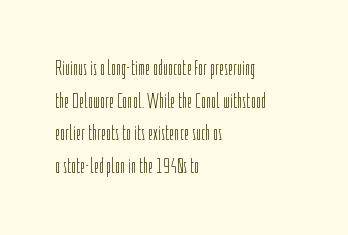
Q: Is the text bold? A: No.
Q: Is the text italic (slanted)? A: No, it is upright.
Q: Is the text underlined? A: No.
Q: How is the paragraph aligned? A: Left-aligned.
Q: Is the spacing between letters normal or unusually wide? A: Normal.
Q: Is the spacing between lines tight, normal or loose? A: Normal.
